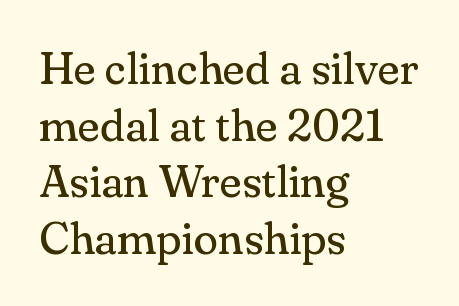
{"serif": "yes", "italic": "no", "bold": "no", "weight": "regular", "width": "normal", "stroke_contrast": "medium", "x_height": "small", "monospaced": "no", "underline": "no", "align": "left", "line_spacing": "normal", "line_spacing_ratio": 1.26, "letter_spacing": "normal", "letter_spacing_em": 0.0, "glyph_px": 45}
